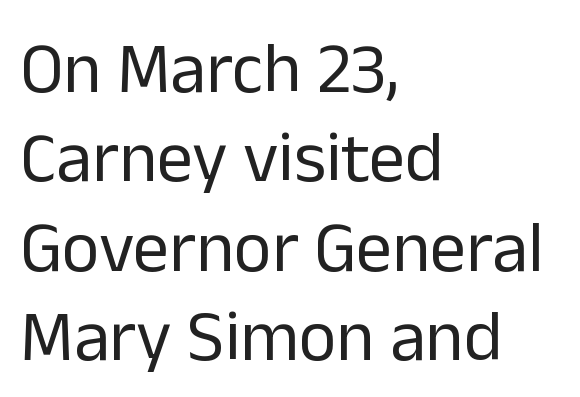
This rendering employs a face without finishing strokes, i.e., a sans-serif. The font sits on the lighter half of the weight spectrum, regular included. These lines are rendered in a variable-pitch font. How are the letters spaced? Ordinarily, with no added tracking.
